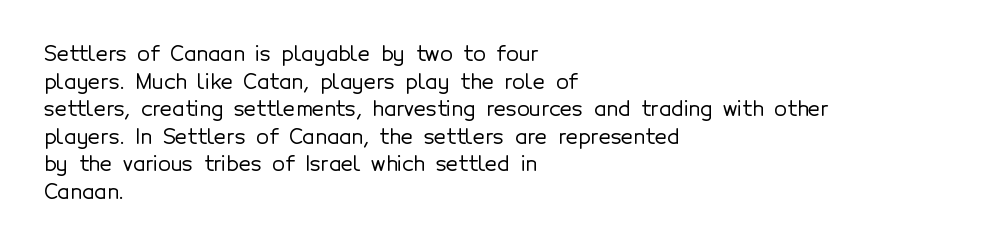
Q: Is the text italic (slanted)? A: No, it is upright.
Q: Is the text underlined? A: No.
Q: How is the paragraph aligned? A: Left-aligned.
Q: Is the spacing between letters normal or unusually wide? A: Normal.
Q: Is the spacing between lines tight, normal or loose? A: Normal.
